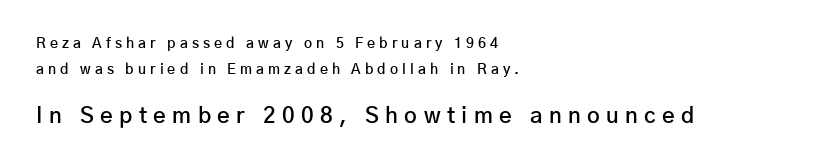
Line starts are locked; line ends wander. The strokes are fattened partway — semibold, not bold. Honestly, the letter spacing is so wide it's the main thing you notice. Nope, not italic — everything's standing straight. Two sizes are in play, and the larger belongs to the second block.
